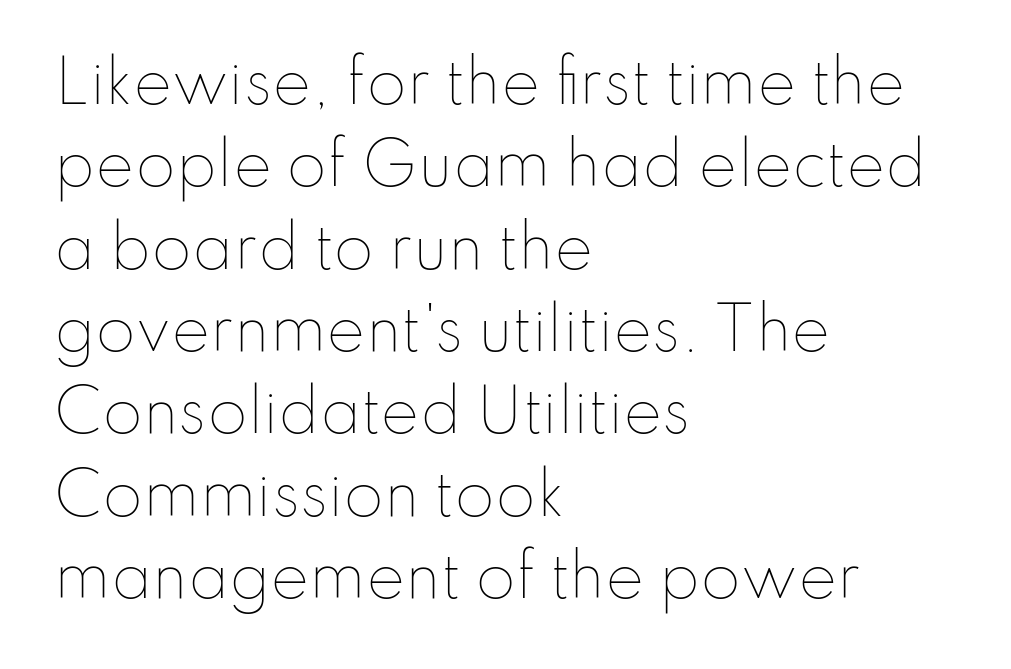
The image shows 58 px thin type, upright; set left-aligned, normal line spacing (1.42x), normal letter spacing, not underlined; low stroke contrast and a small x-height.
